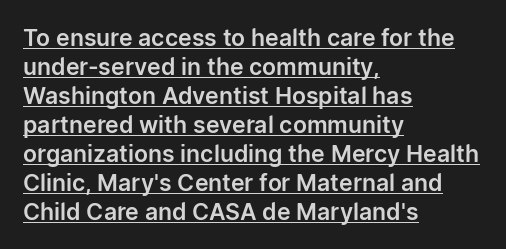
{"italic": "no", "underline": "yes", "align": "left", "line_spacing": "normal", "line_spacing_ratio": 1.26, "letter_spacing": "normal", "letter_spacing_em": 0.0, "glyph_px": 23}
